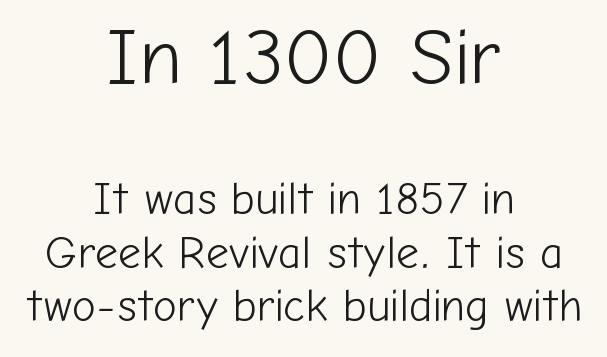
The image shows 79 px light sans-serif type, upright; set centered, line spacing 1.18x, normal letter spacing, not underlined; the first (top) block is 1.76x larger; low stroke contrast and a medium x-height.
